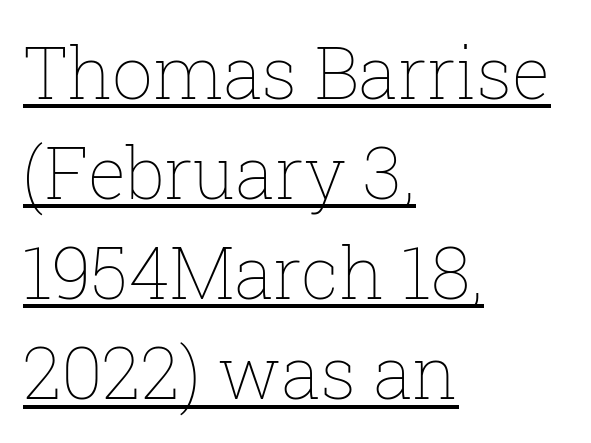
Q: Is the text bold? A: No.
Q: Is the text italic (slanted)? A: No, it is upright.
Q: Is the text underlined? A: Yes.
Q: How is the paragraph aligned? A: Left-aligned.
Q: Is the spacing between letters normal or unusually wide? A: Normal.
Q: Is the spacing between lines tight, normal or loose? A: Normal.
Q: Width (condensed, normal, or wide)? A: Normal.
Q: Stroke contrast? A: Low.
Q: x-height? A: Medium.
Q: Monospaced? A: No.
